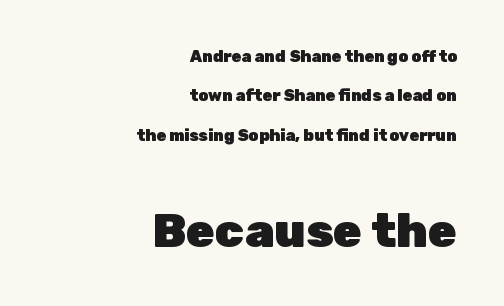
The composition opens small and finishes big. The vertical gap from one line to the next is large. The typography opts for an upright posture over an oblique one. You can tell from the bare stems that sans-serif type was used. The letters are bold, with thick, heavy strokes. Character widths vary here, with narrow letters taking less room than wide ones.
